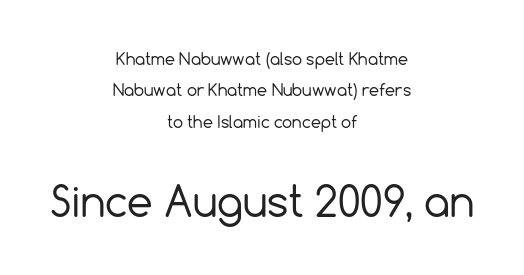
{"serif": "no", "italic": "no", "bold": "no", "weight": "regular", "width": "normal", "x_height": "medium", "monospaced": "no", "underline": "no", "align": "center", "line_spacing": "loose", "line_spacing_ratio": 1.96, "letter_spacing": "normal", "letter_spacing_em": 0.0, "larger_block": "second", "size_ratio": 2.56, "glyph_px": 41}
